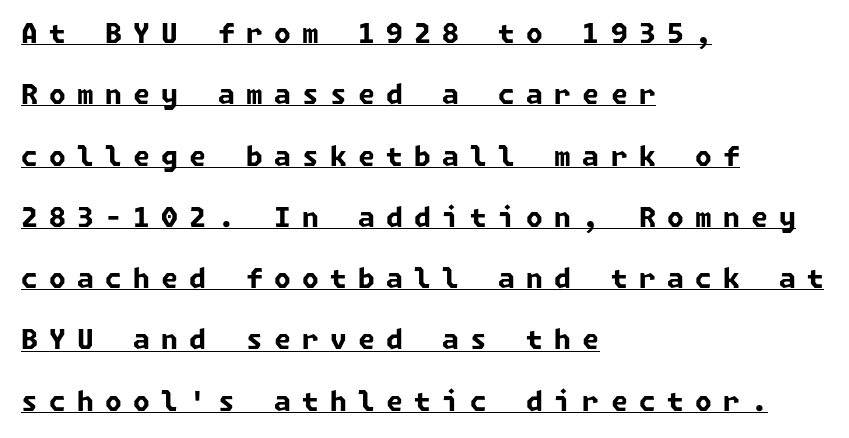
The image shows 27 px bold type; set left-aligned, loose line spacing (2.27x), unusually wide letter spacing (+0.42 em), underlined.
